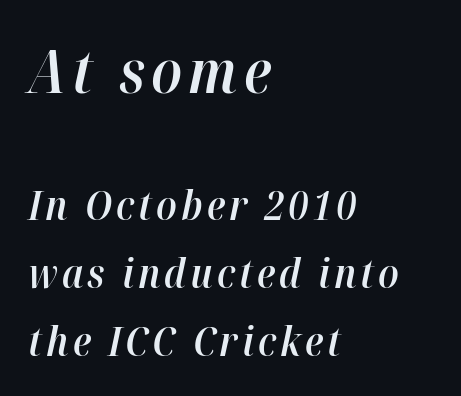
Q: Is the text bold? A: Semi-bold.
Q: Is the text italic (slanted)? A: Yes, it leans right by about 12 degrees.
Q: Is the text underlined? A: No.
Q: How is the paragraph aligned? A: Left-aligned.
Q: Is the spacing between lines tight, normal or loose? A: Normal.
Q: Which block of text is set in a larger size, the first (top) or the second (bottom)? A: The first (top) one.
Q: Width (condensed, normal, or wide)? A: Normal.
Q: Stroke contrast? A: High.
Q: x-height? A: Medium.
Q: Monospaced? A: No.
